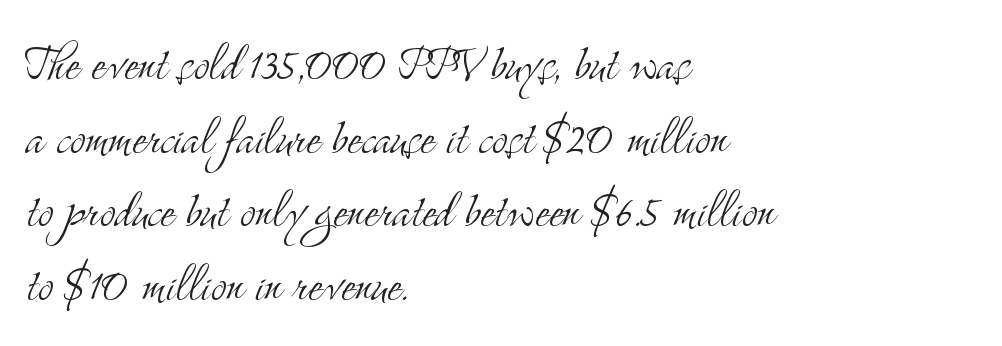
{"serif": "yes", "bold": "no", "weight": "light", "width": "condensed", "stroke_contrast": "medium", "x_height": "small", "monospaced": "no", "underline": "no", "align": "left", "line_spacing": "normal", "line_spacing_ratio": 1.25, "letter_spacing": "normal", "letter_spacing_em": 0.0, "glyph_px": 59}
